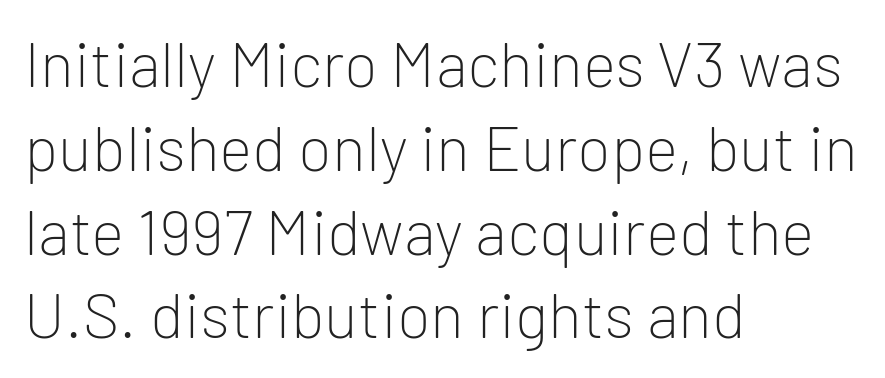
These lines are set flush left with a ragged right edge. Underline: absent. Standard letterfit; no display-style spreading of the glyphs. The face used here is a sans, in the tradition of grotesques and geometrics.
